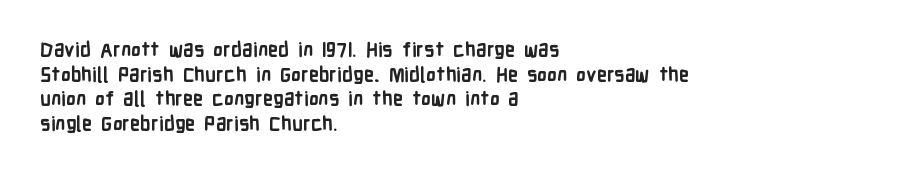
The image shows 20 px bold type, upright; set left-aligned, line spacing 1.23x, normal letter spacing, not underlined.
